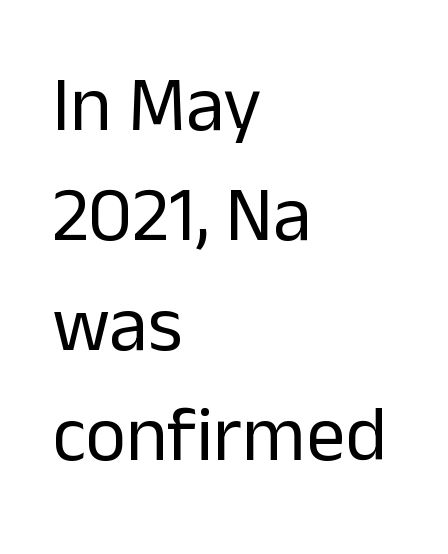
The image shows 78 px regular-weight sans-serif type, upright; set left-aligned, normal line spacing (1.41x), normal letter spacing, not underlined; low stroke contrast and a medium x-height.
